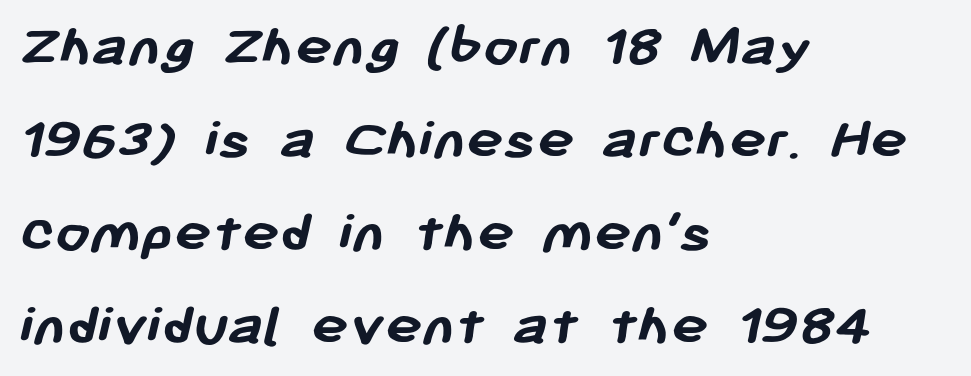
Q: Is the text bold? A: Yes.
Q: Is the typeface a serif or a sans-serif typeface? A: Sans-serif.
Q: Is the text underlined? A: No.
Q: How is the paragraph aligned? A: Left-aligned.
Q: Is the spacing between letters normal or unusually wide? A: Normal.
Q: Is the spacing between lines tight, normal or loose? A: Normal.
Q: Width (condensed, normal, or wide)? A: Normal.
Q: Stroke contrast? A: Low.
Q: x-height? A: Medium.
Q: Monospaced? A: No.
